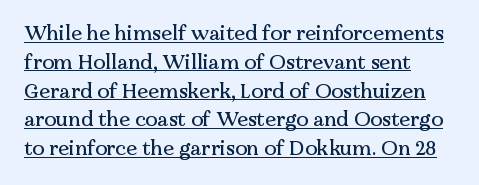
Q: Is the text italic (slanted)? A: No, it is upright.
Q: Is the text underlined? A: Yes.
Q: How is the paragraph aligned? A: Left-aligned.
Q: Is the spacing between letters normal or unusually wide? A: Normal.
Q: Is the spacing between lines tight, normal or loose? A: Normal.
